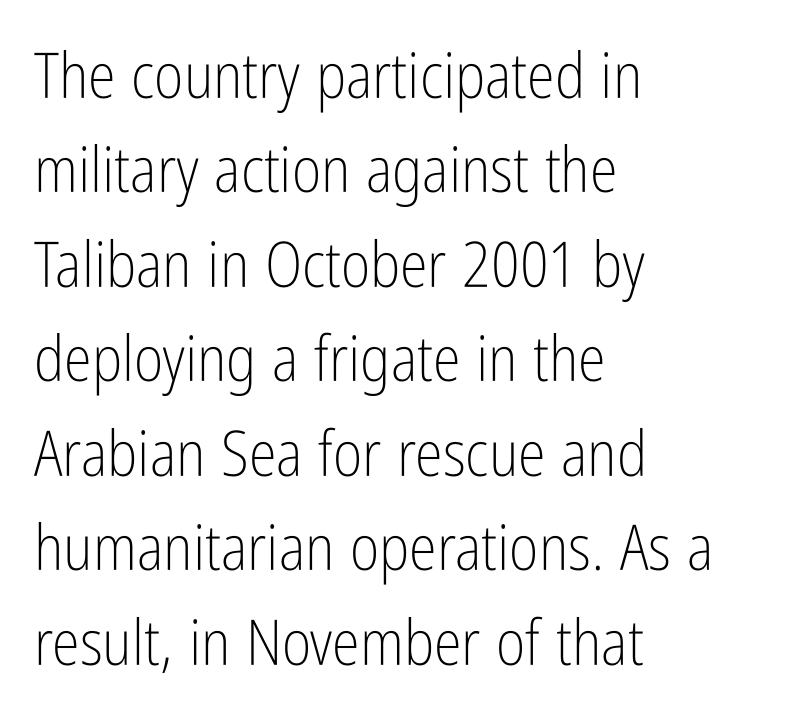
Q: Is the text bold? A: No.
Q: Is the text italic (slanted)? A: No, it is upright.
Q: Is the typeface a serif or a sans-serif typeface? A: Sans-serif.
Q: Is the text underlined? A: No.
Q: How is the paragraph aligned? A: Left-aligned.
Q: Is the spacing between letters normal or unusually wide? A: Normal.
Q: Is the spacing between lines tight, normal or loose? A: Normal.
Q: Width (condensed, normal, or wide)? A: Condensed.
Q: Stroke contrast? A: Low.
Q: x-height? A: Medium.
Q: Monospaced? A: No.
